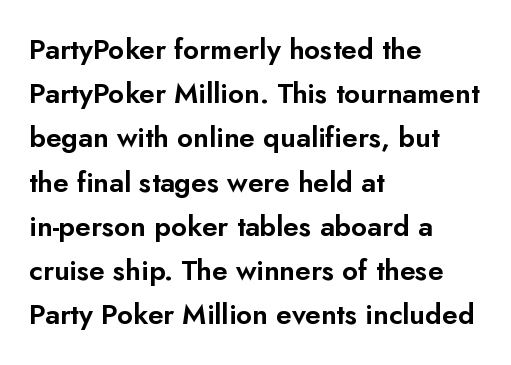
{"serif": "no", "italic": "no", "width": "normal", "stroke_contrast": "low", "x_height": "small", "monospaced": "no", "underline": "no", "align": "left", "line_spacing": "normal", "line_spacing_ratio": 1.58, "letter_spacing": "normal", "letter_spacing_em": 0.0, "glyph_px": 28}
